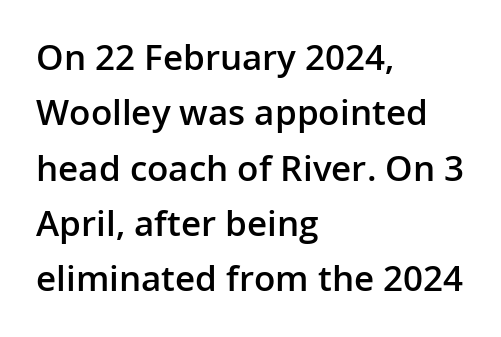
These lines are rendered in a variable-pitch font. This rendering uses left alignment, leaving the right contour irregular. Note: no serifs on the glyphs. How would I describe the line gaps? Plain and ordinary. Posture: upright roman.
